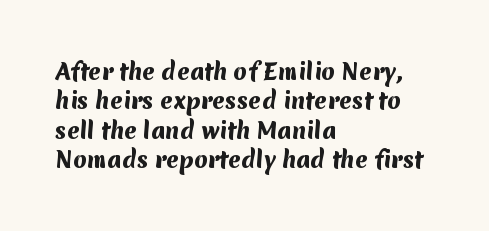
Regarding leading, the lines here are spaced in the standard way. One-word summary of the alignment: left. Honestly, the letter spacing is just normal — you wouldn't notice it. Clear beneath every line of the passage.
